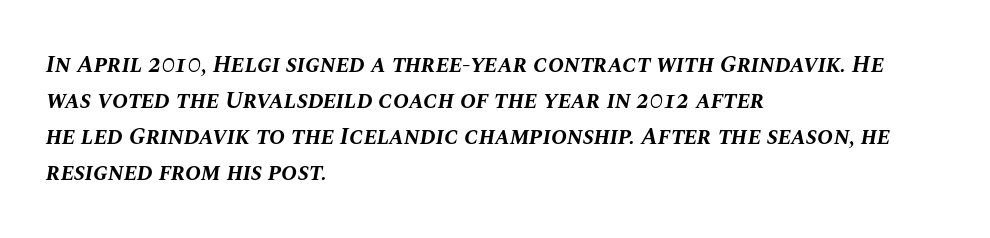
Slant detected: the letters are inclined. Regular leading. The glyphs have the mass of a bold cut. Line beginnings align vertically; line endings do not.
